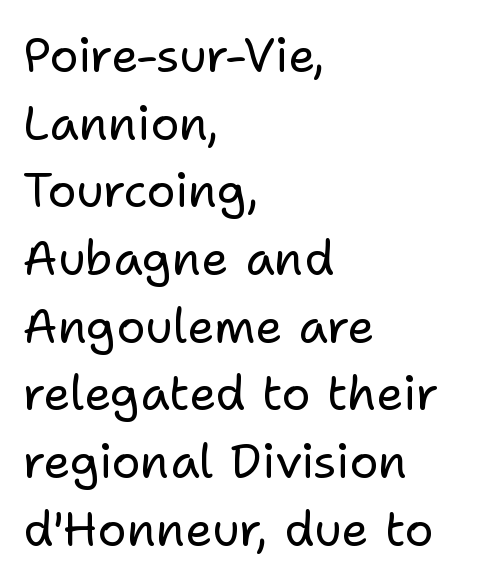
Where is the straight margin? On the left. Students, observe: this is what conventionally led text looks like. Unlike italic type, these characters show no tilt at all. Stroke mass is kept to a normal reading level or below.
